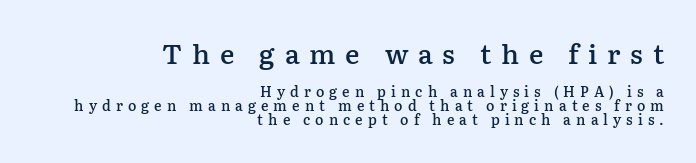
These lines have a slow, spaced-out rhythm from letter to letter. In CSS terms this would be text-align: right. The font's upright variant was chosen for this text. Honestly, the rows look squashed on top of each other.
